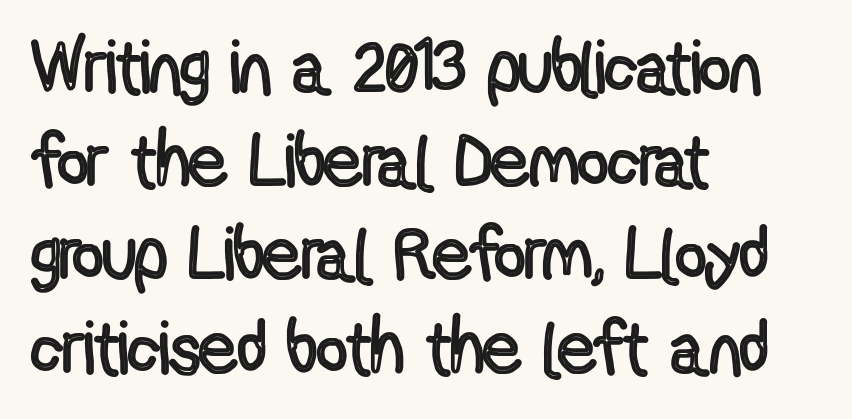
Q: Is the text italic (slanted)? A: No, it is upright.
Q: Is the text underlined? A: No.
Q: How is the paragraph aligned? A: Left-aligned.
Q: Is the spacing between letters normal or unusually wide? A: Normal.
Q: Is the spacing between lines tight, normal or loose? A: Normal.
Q: Width (condensed, normal, or wide)? A: Condensed.
Q: x-height? A: Medium.
Q: Monospaced? A: No.
